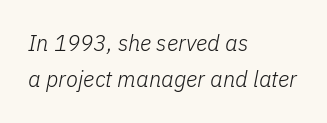
{"italic": "yes", "lean": "right", "slant_degrees": 11, "bold": "no", "underline": "no", "align": "left", "line_spacing": "normal", "line_spacing_ratio": 1.64, "letter_spacing": "normal", "letter_spacing_em": 0.0, "glyph_px": 22}
